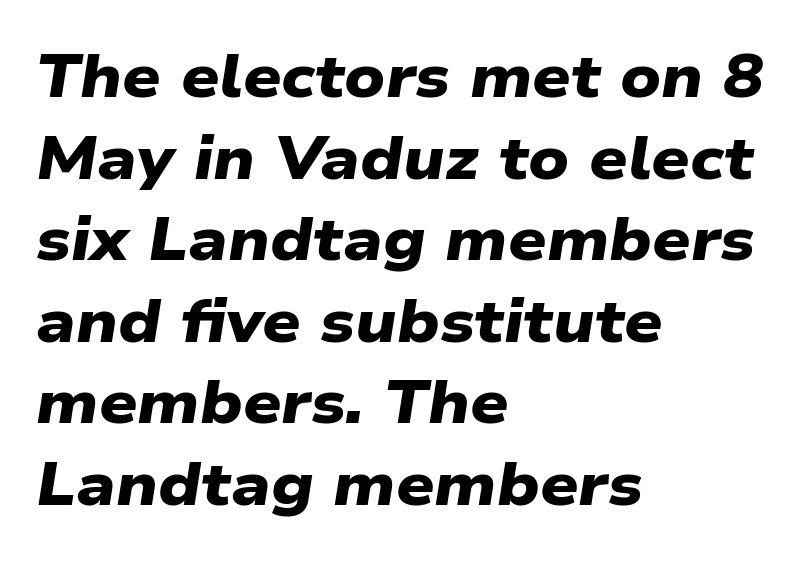
{"serif": "no", "bold": "yes", "weight": "heavy", "width": "wide", "stroke_contrast": "low", "x_height": "medium", "monospaced": "no", "underline": "no", "align": "left", "line_spacing": "normal", "line_spacing_ratio": 1.36, "letter_spacing": "normal", "letter_spacing_em": 0.0, "glyph_px": 60}
